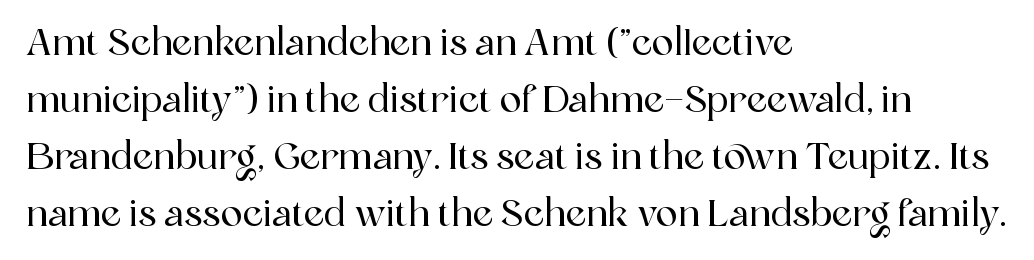
The rendering shows small feet on the letterforms — a serif design. The letters advance in unequal steps, a hallmark of proportional type. Honestly, the row spacing looks completely unremarkable. This rendering uses left alignment, leaving the right contour irregular. No word sits above an underline.
